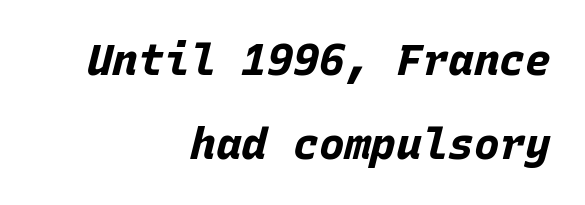
The image shows 43 px bold type, italic (leaning right), monospaced; set right-aligned, loose line spacing (1.96x), normal letter spacing, not underlined; low stroke contrast and a large x-height.
